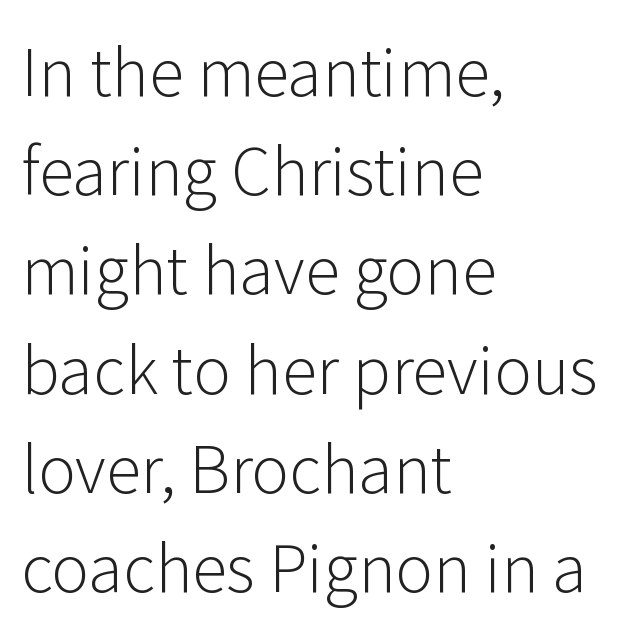
{"serif": "no", "italic": "no", "bold": "no", "weight": "light", "width": "normal", "stroke_contrast": "low", "x_height": "medium", "monospaced": "no", "underline": "no", "align": "left", "line_spacing": "normal", "line_spacing_ratio": 1.55, "letter_spacing": "normal", "letter_spacing_em": 0.0, "glyph_px": 64}
